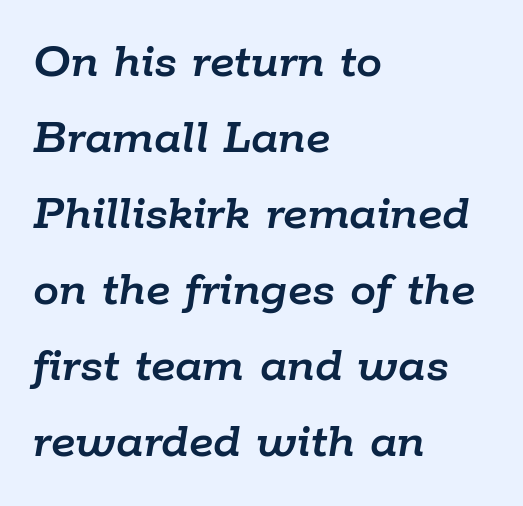
Q: Is the text italic (slanted)? A: Yes, it leans right by about 9 degrees.
Q: Is the text underlined? A: No.
Q: How is the paragraph aligned? A: Left-aligned.
Q: Is the spacing between letters normal or unusually wide? A: Normal.
Q: Is the spacing between lines tight, normal or loose? A: Normal.
Q: Width (condensed, normal, or wide)? A: Normal.
Q: Stroke contrast? A: Low.
Q: x-height? A: Medium.
Q: Monospaced? A: No.
